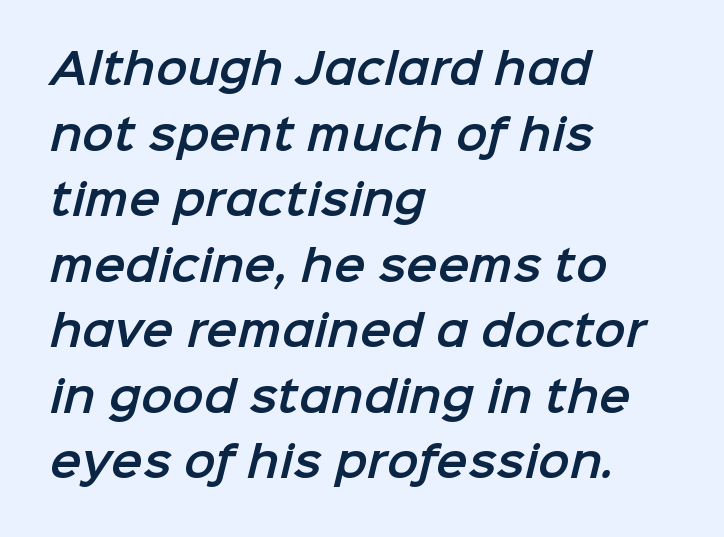
The image shows 42 px sans-serif type; set left-aligned, normal line spacing (1.56x), normal letter spacing, not underlined; low stroke contrast and a medium x-height.
